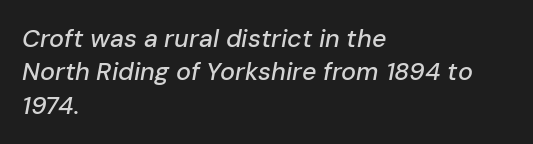
{"italic": "yes", "lean": "right", "slant_degrees": 10, "underline": "no", "align": "left", "line_spacing": "normal", "line_spacing_ratio": 1.34, "letter_spacing": "normal", "letter_spacing_em": 0.0, "glyph_px": 25}
